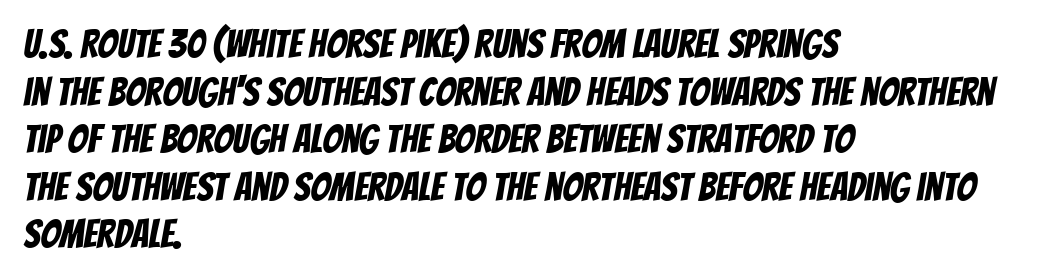
The image shows 39 px condensed sans-serif type; set left-aligned, line spacing 1.22x, normal letter spacing, not underlined; low stroke contrast and a large x-height.
